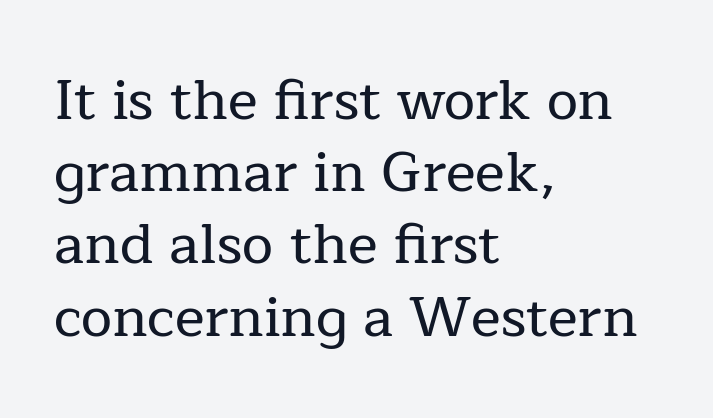
{"serif": "yes", "italic": "no", "width": "normal", "stroke_contrast": "low", "x_height": "medium", "monospaced": "no", "underline": "no", "align": "left", "line_spacing": "normal", "line_spacing_ratio": 1.29, "letter_spacing": "normal", "letter_spacing_em": 0.0, "glyph_px": 56}
